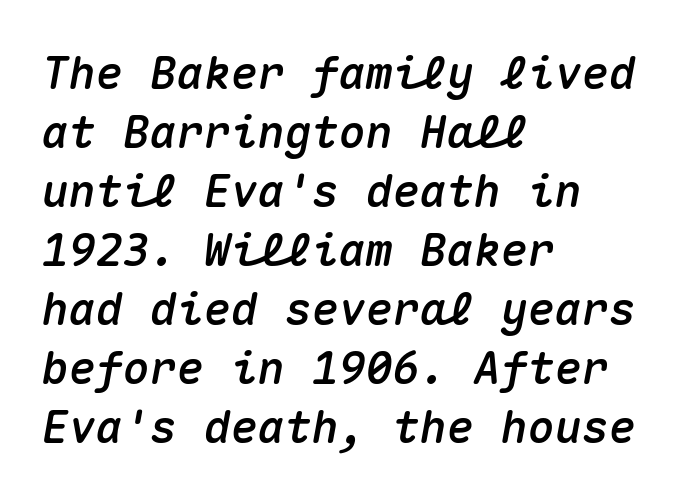
The image shows 45 px text type, italic (leaning right), monospaced; set left-aligned, normal line spacing (1.31x), normal letter spacing, not underlined; medium stroke contrast and a medium x-height.
